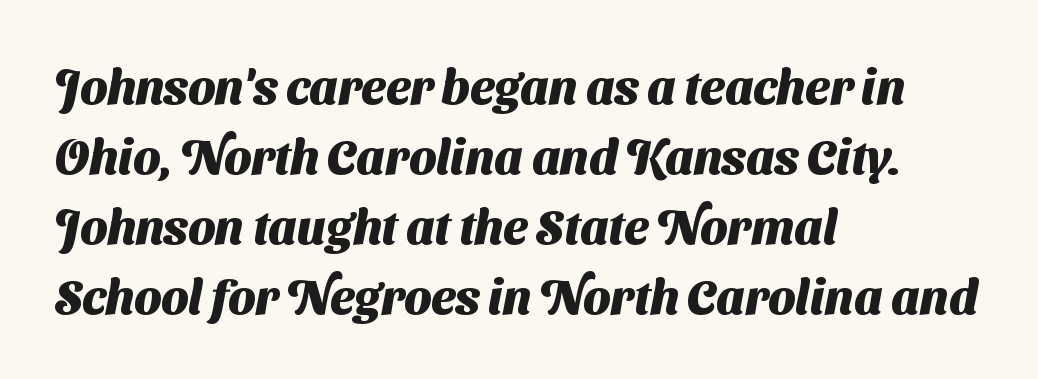
{"serif": "no", "bold": "yes", "weight": "heavy", "width": "normal", "stroke_contrast": "medium", "x_height": "medium", "monospaced": "no", "underline": "no", "align": "left", "line_spacing": "normal", "line_spacing_ratio": 1.46, "letter_spacing": "normal", "letter_spacing_em": 0.0, "glyph_px": 48}
